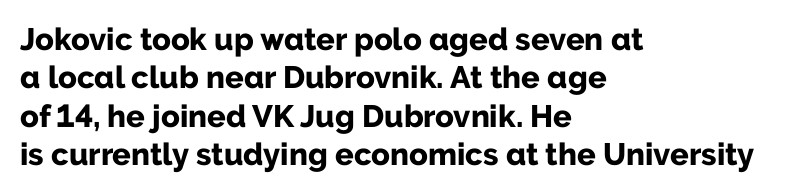
{"serif": "no", "italic": "no", "bold": "yes", "weight": "bold", "width": "normal", "stroke_contrast": "low", "x_height": "medium", "monospaced": "no", "underline": "no", "align": "left", "line_spacing_ratio": 1.24, "letter_spacing": "normal", "letter_spacing_em": 0.0, "glyph_px": 31}
